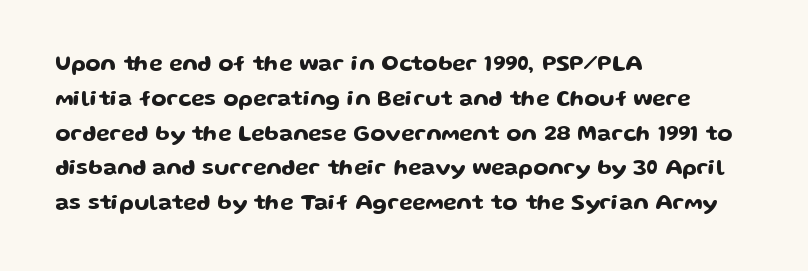
{"italic": "no", "underline": "no", "align": "left", "line_spacing": "normal", "line_spacing_ratio": 1.58, "letter_spacing": "normal", "letter_spacing_em": 0.0, "glyph_px": 22}
